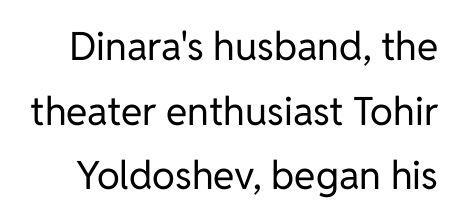
Q: Is the text bold? A: No.
Q: Is the text italic (slanted)? A: No, it is upright.
Q: Is the typeface a serif or a sans-serif typeface? A: Sans-serif.
Q: Is the text underlined? A: No.
Q: Is the spacing between letters normal or unusually wide? A: Normal.
Q: Is the spacing between lines tight, normal or loose? A: Normal.
Q: Width (condensed, normal, or wide)? A: Normal.
Q: Stroke contrast? A: Low.
Q: x-height? A: Medium.
Q: Monospaced? A: No.
